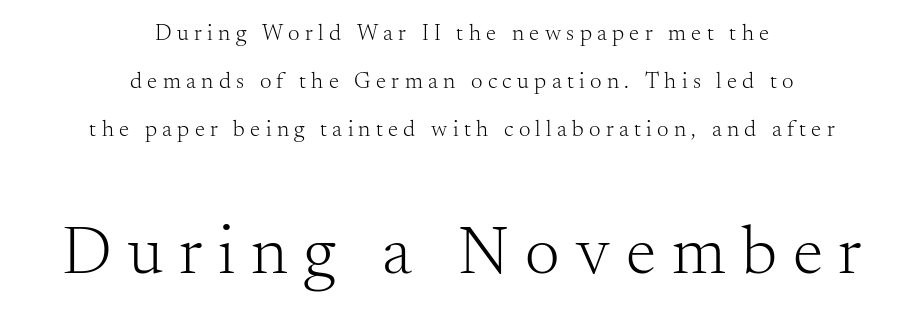
{"serif": "yes", "italic": "no", "bold": "no", "weight": "light", "width": "normal", "stroke_contrast": "medium", "x_height": "small", "monospaced": "no", "underline": "no", "align": "center", "line_spacing": "loose", "line_spacing_ratio": 2.08, "letter_spacing": "wide", "letter_spacing_em": 0.23, "larger_block": "second", "size_ratio": 3.0, "glyph_px": 69}
